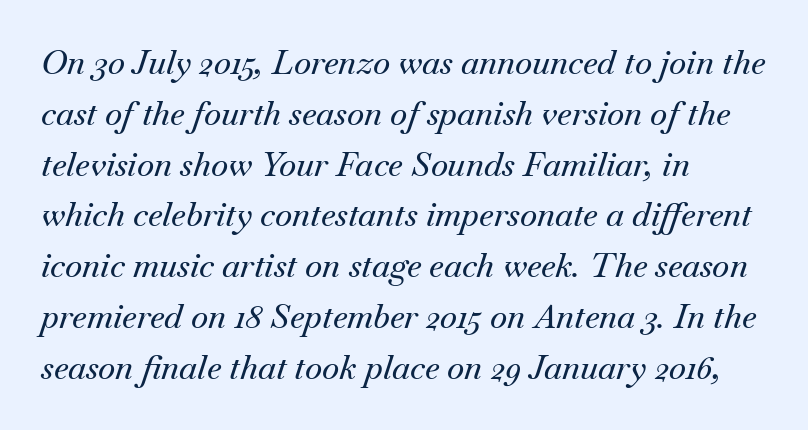
The image shows 33 px serif type, italic (leaning right); set left-aligned, normal line spacing (1.54x), normal letter spacing, not underlined; medium stroke contrast and a small x-height.
